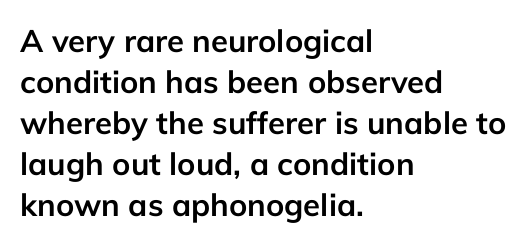
{"serif": "no", "italic": "no", "bold": "yes", "weight": "semibold", "width": "normal", "stroke_contrast": "low", "x_height": "medium", "monospaced": "no", "underline": "no", "align": "left", "line_spacing": "normal", "line_spacing_ratio": 1.32, "letter_spacing": "normal", "letter_spacing_em": 0.0, "glyph_px": 31}
